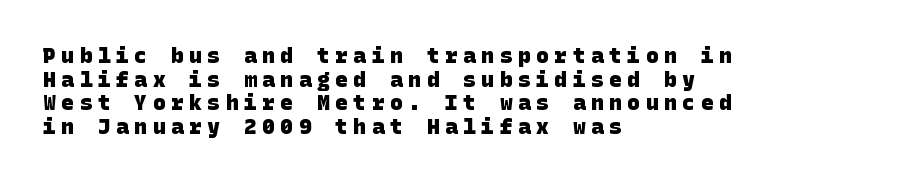
{"bold": "yes", "underline": "no", "align": "left", "line_spacing": "tight", "line_spacing_ratio": 1.13, "letter_spacing": "wide", "letter_spacing_em": 0.27, "glyph_px": 21}
